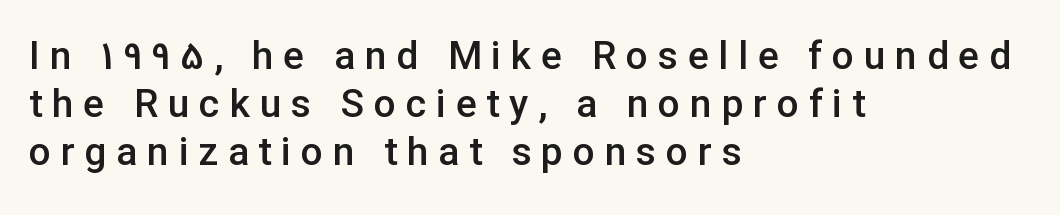
Q: Is the text bold? A: Semi-bold.
Q: Is the text italic (slanted)? A: No, it is upright.
Q: Is the typeface a serif or a sans-serif typeface? A: Sans-serif.
Q: Is the text underlined? A: No.
Q: How is the paragraph aligned? A: Left-aligned.
Q: Is the spacing between letters normal or unusually wide? A: Unusually wide.
Q: Width (condensed, normal, or wide)? A: Normal.
Q: Stroke contrast? A: Low.
Q: x-height? A: Medium.
Q: Monospaced? A: No.
